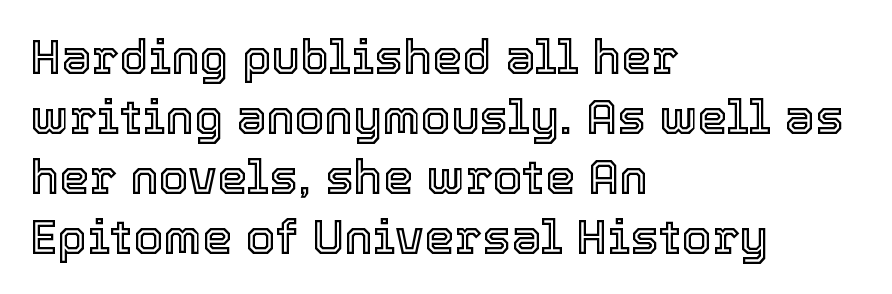
Q: Is the text italic (slanted)? A: No, it is upright.
Q: Is the text underlined? A: No.
Q: How is the paragraph aligned? A: Left-aligned.
Q: Is the spacing between letters normal or unusually wide? A: Normal.
Q: Is the spacing between lines tight, normal or loose? A: Normal.
Q: Width (condensed, normal, or wide)? A: Normal.
Q: x-height? A: Medium.
Q: Monospaced? A: No.
